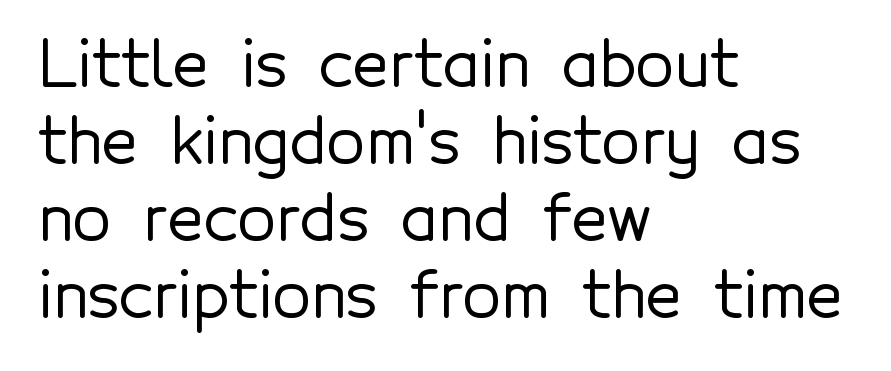
{"serif": "no", "italic": "no", "width": "normal", "x_height": "medium", "monospaced": "no", "underline": "no", "align": "left", "line_spacing_ratio": 1.22, "letter_spacing": "normal", "letter_spacing_em": 0.0, "glyph_px": 63}
